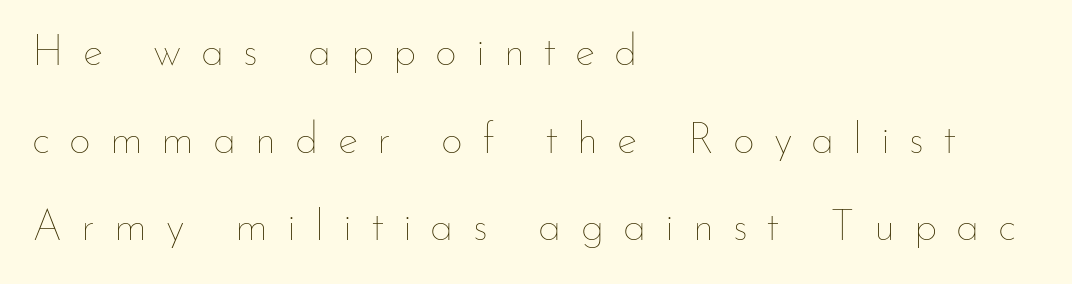
{"italic": "no", "bold": "no", "weight": "thin", "width": "normal", "stroke_contrast": "low", "x_height": "small", "monospaced": "no", "underline": "no", "align": "left", "line_spacing": "loose", "line_spacing_ratio": 2.04, "letter_spacing": "wide", "letter_spacing_em": 0.44, "glyph_px": 43}
